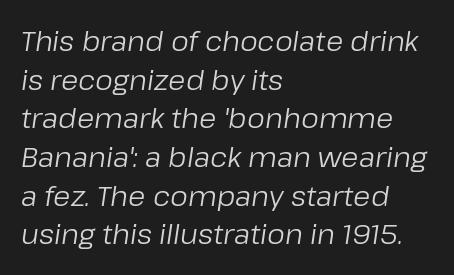
There is no visible air inserted between adjacent glyphs. Rendered with sloped, italic letterforms. Which margin do the lines hug? The left one — the right edge is uneven. These lines are rendered in a variable-pitch font.
